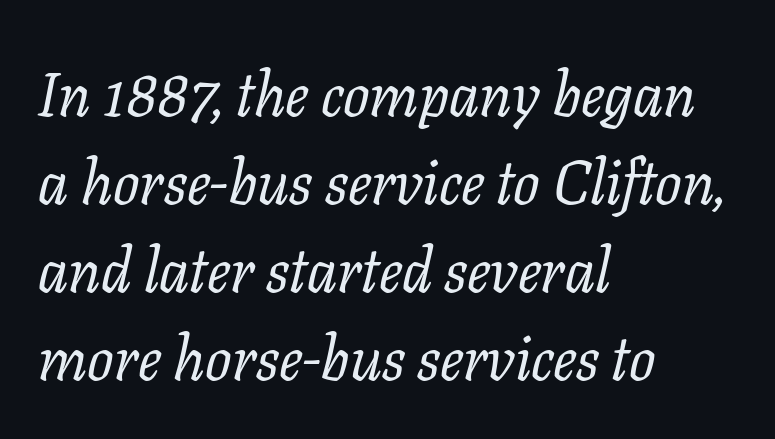
The image shows 62 px regular-weight serif type, italic (leaning right); set left-aligned, normal line spacing (1.42x), normal letter spacing, not underlined; low stroke contrast and a medium x-height.
